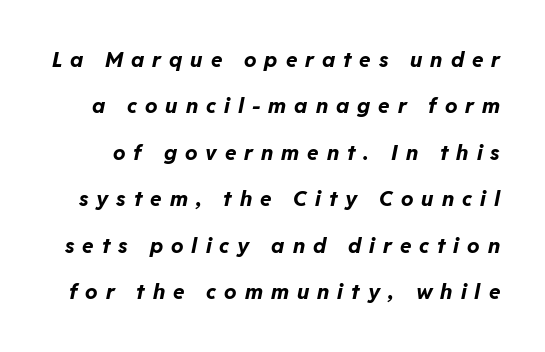
The image shows 21 px bold type, italic (leaning right); set loose line spacing (2.21x), unusually wide letter spacing (+0.38 em), not underlined.
